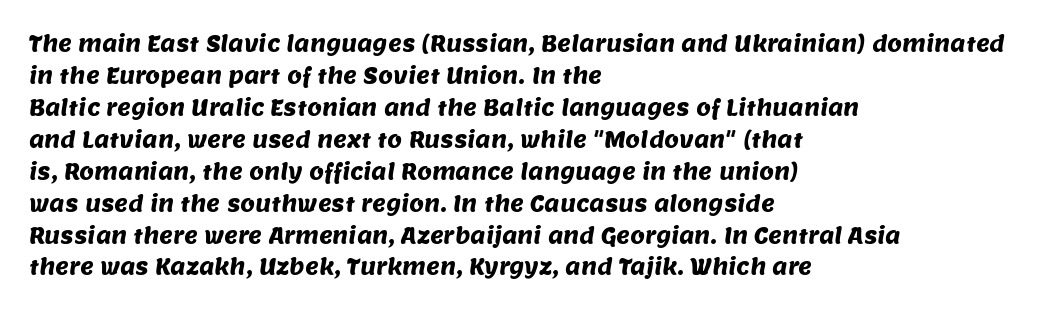
{"underline": "no", "align": "left", "line_spacing": "normal", "line_spacing_ratio": 1.52, "letter_spacing": "normal", "letter_spacing_em": 0.0, "glyph_px": 21}
